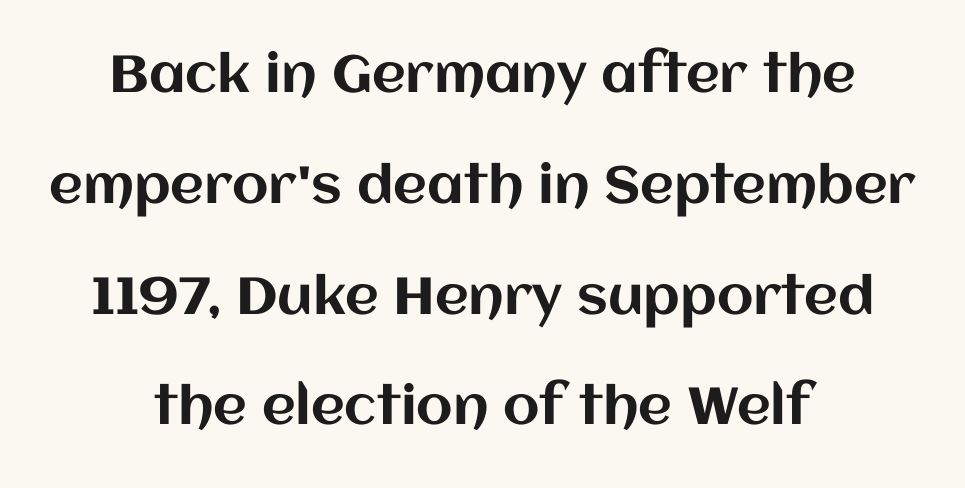
The image shows 52 px text type, upright; set centered, loose line spacing (2.13x), normal letter spacing, not underlined; medium stroke contrast and a large x-height.
